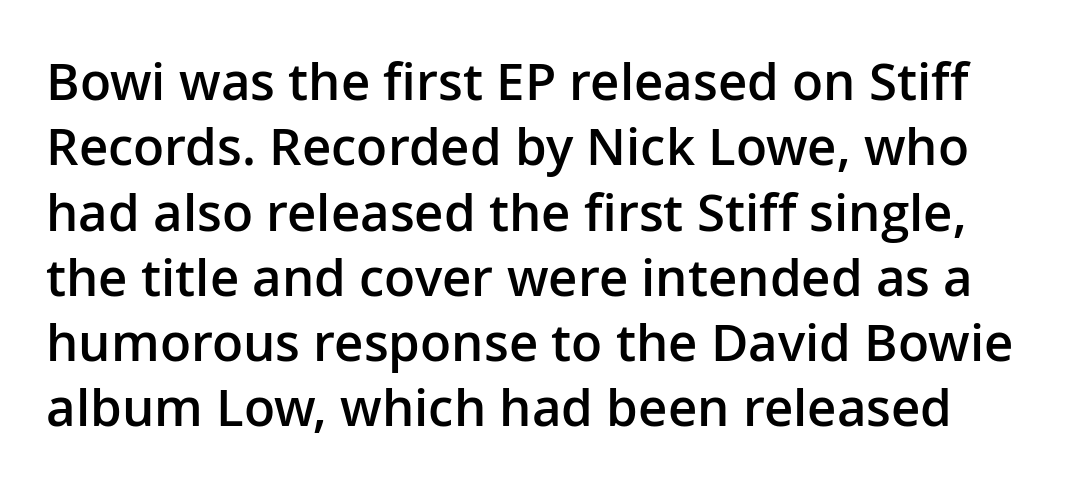
Reading down the column, the eye jumps a familiar distance to each next line. Font category for this specimen: sans-serif. These lines are rendered in a variable-pitch font. Letter spacing: default. This is roman type, the default non-slanted kind.
